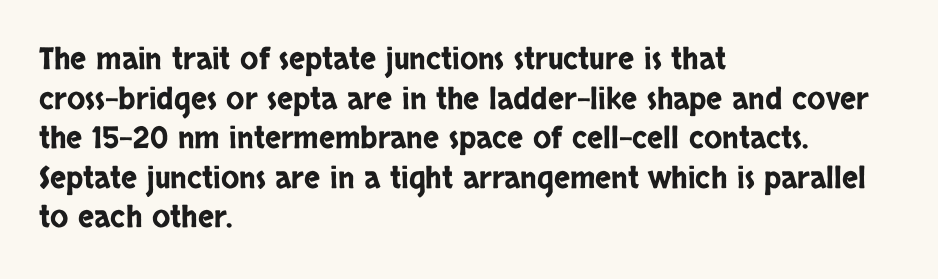
How are the letters spaced? Ordinarily, with no added tracking. Rendered with straight, roman letterforms. A normal amount of white space separates one row of letters from the next. The compositor pushed each line to the left boundary.
